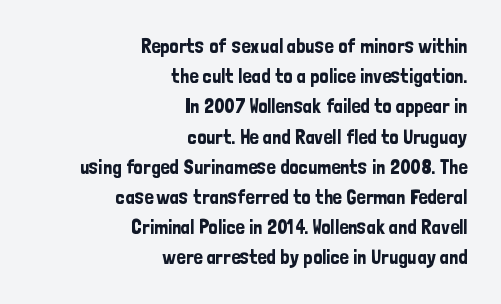
Q: Is the text italic (slanted)? A: No, it is upright.
Q: Is the text underlined? A: No.
Q: How is the paragraph aligned? A: Right-aligned.
Q: Is the spacing between letters normal or unusually wide? A: Normal.
Q: Is the spacing between lines tight, normal or loose? A: Normal.
